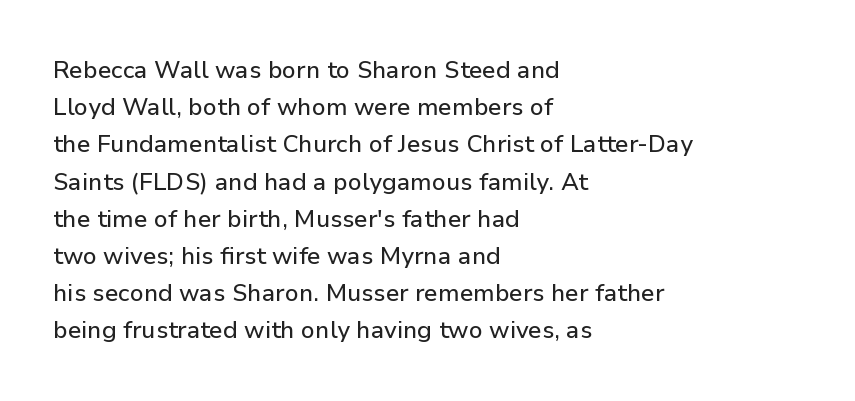
{"italic": "no", "underline": "no", "align": "left", "line_spacing": "normal", "line_spacing_ratio": 1.55, "letter_spacing": "normal", "letter_spacing_em": 0.0, "glyph_px": 24}
